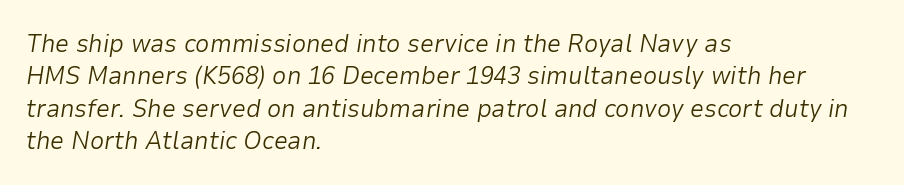
The image shows 25 px text type, italic (leaning right); set left-aligned, normal line spacing (1.3x), normal letter spacing, not underlined.
